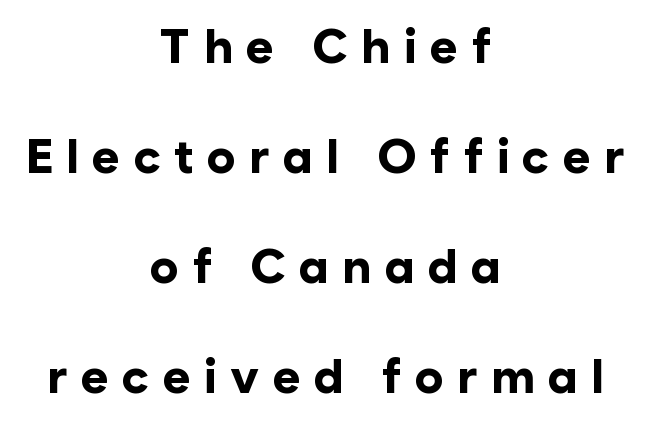
Classification — sans serif. These words are printed bold, with thick strokes throughout. The typography opts for an upright posture over an oblique one. Character widths vary here, with narrow letters taking less room than wide ones. Is the letter spacing exaggerated? Yes — the characters are pushed far apart. One glance says open: line gaps are wider than usual.
